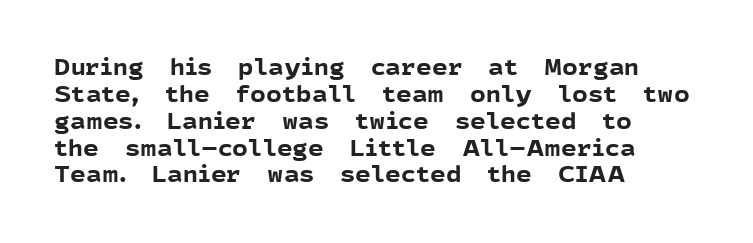
A typesetter would mark this as roman, not italic. What stands out about the letter spacing? Nothing — it is the standard amount. The baseline area is clear. Caption: bold face, heavy strokes.
